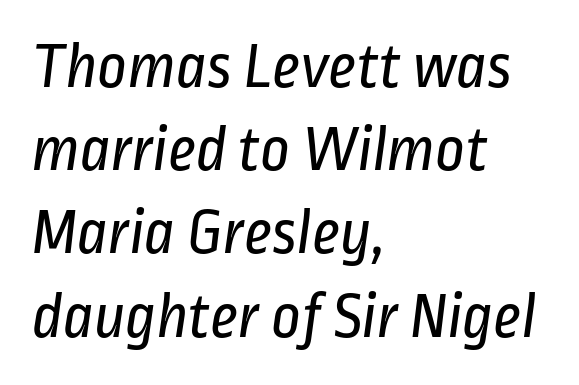
In terms of leading, this rendering sits right in the middle. The text block is weighted toward the left margin, trailing off unevenly rightward. In terms of letterspacing, this is plain default setting. Stems here are at most as thick as an everyday book face. A clean baseline with only descenders dipping below it.
